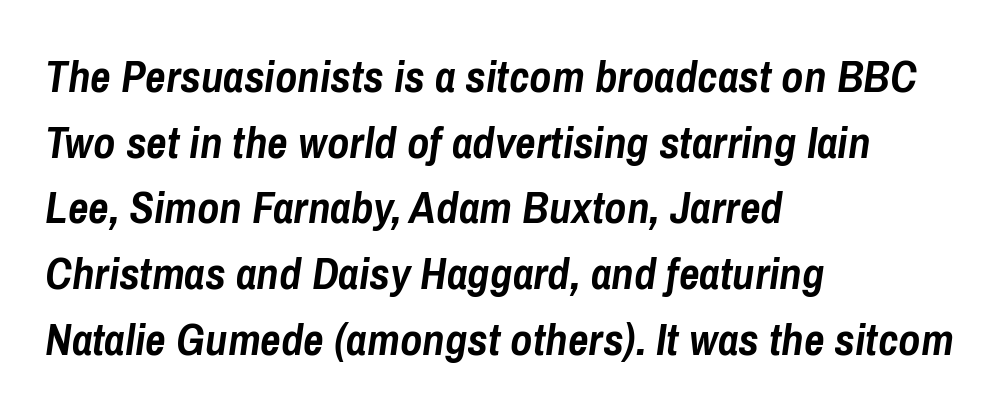
The lettering tilts uniformly, giving the passage an italic look. A typesetter would call this proportional, since set widths differ per character. Regular leading. A classic flush-left, rag-right setting is used for this passage. You could call the tracking neutral — neither tight nor loose.
